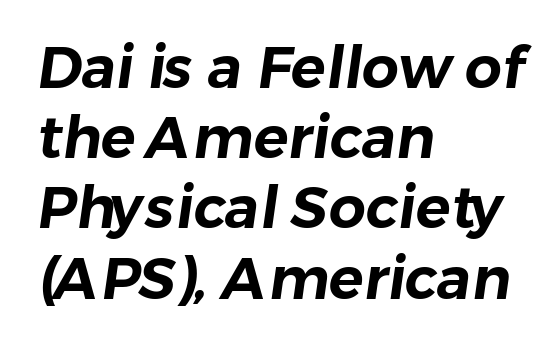
{"serif": "no", "width": "normal", "stroke_contrast": "low", "x_height": "medium", "monospaced": "no", "underline": "no", "align": "left", "line_spacing_ratio": 1.21, "letter_spacing": "normal", "letter_spacing_em": 0.0, "glyph_px": 58}
